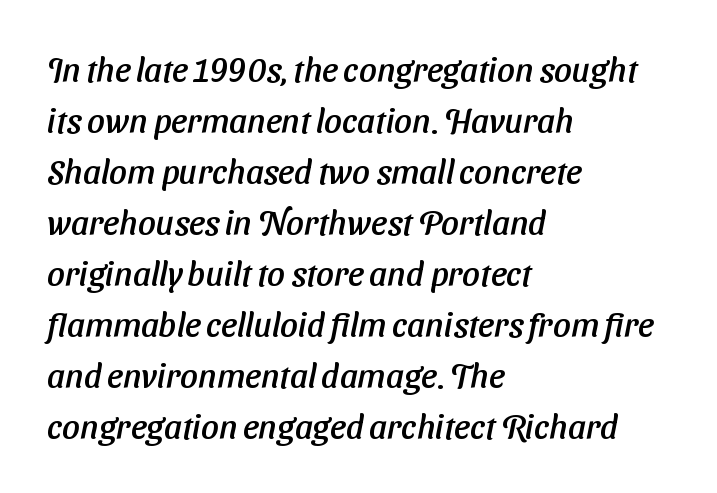
The image shows 34 px sans-serif type; set left-aligned, normal line spacing (1.5x), normal letter spacing, not underlined; low stroke contrast and a medium x-height.
